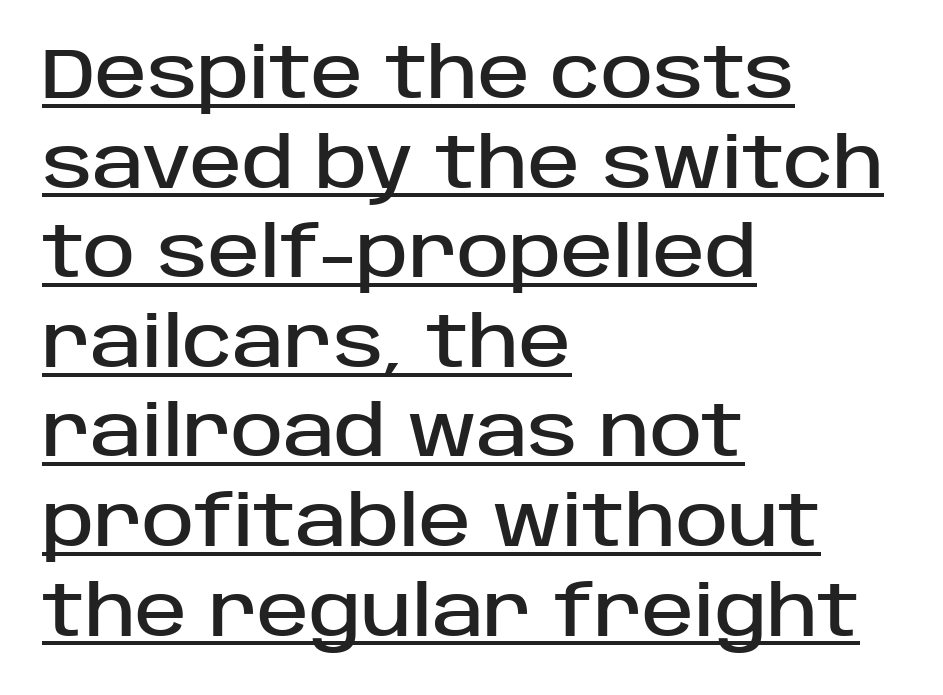
Honestly, the letter spacing is just normal — you wouldn't notice it. Nope, no serifs anywhere on these letters. These lines are rendered in a variable-pitch font. Posture: straight, roman, zero tilt. In terms of leading, this rendering sits right in the middle.
